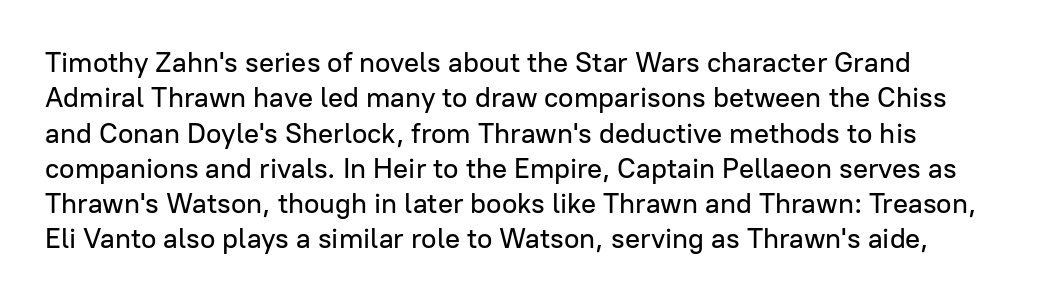
{"serif": "no", "italic": "no", "width": "normal", "stroke_contrast": "low", "x_height": "medium", "monospaced": "no", "underline": "no", "line_spacing": "normal", "line_spacing_ratio": 1.26, "letter_spacing": "normal", "letter_spacing_em": 0.0, "glyph_px": 28}
